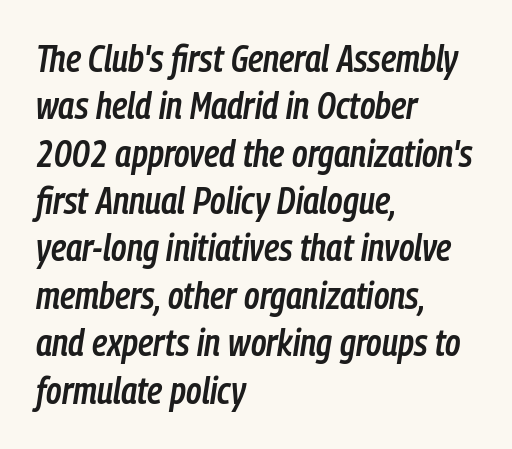
Q: Is the text bold? A: Semi-bold.
Q: Is the text italic (slanted)? A: Yes, it leans right by about 9 degrees.
Q: Is the text underlined? A: No.
Q: How is the paragraph aligned? A: Left-aligned.
Q: Is the spacing between letters normal or unusually wide? A: Normal.
Q: Is the spacing between lines tight, normal or loose? A: Normal.
Q: Width (condensed, normal, or wide)? A: Condensed.
Q: Stroke contrast? A: Low.
Q: x-height? A: Medium.
Q: Monospaced? A: No.
